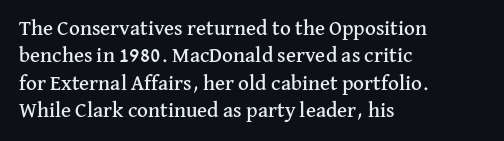
{"italic": "no", "underline": "no", "align": "left", "line_spacing": "normal", "line_spacing_ratio": 1.3, "letter_spacing": "normal", "letter_spacing_em": 0.0, "glyph_px": 21}
